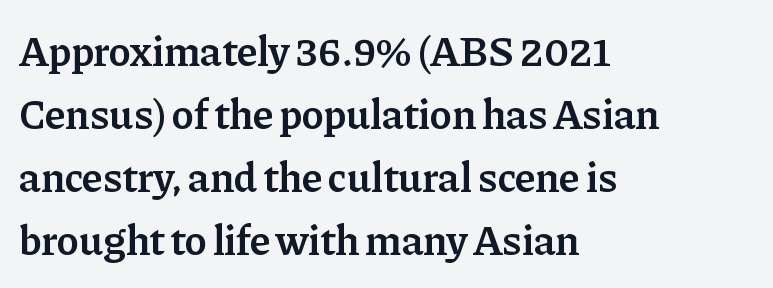
The image shows 42 px semibold serif type, upright; set left-aligned, normal line spacing (1.5x), normal letter spacing, not underlined; low stroke contrast and a medium x-height.
